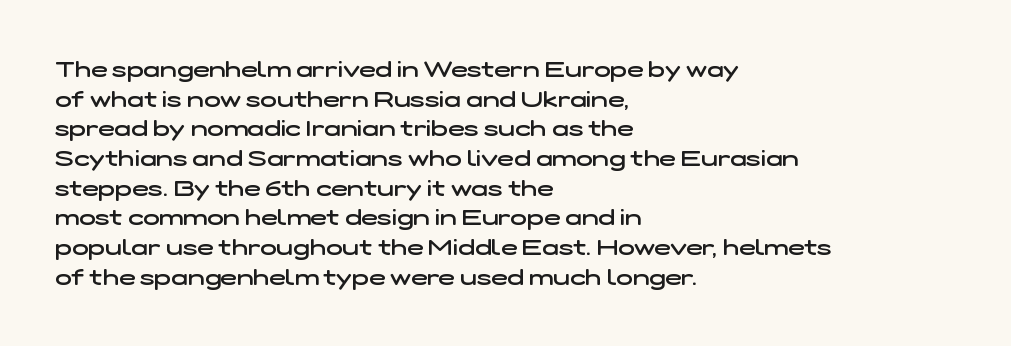
{"bold": "semi", "underline": "no", "align": "left", "line_spacing": "normal", "line_spacing_ratio": 1.35, "letter_spacing": "normal", "letter_spacing_em": 0.0, "glyph_px": 22}
